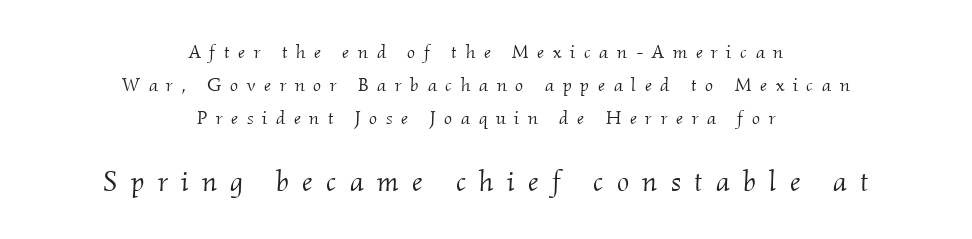
Q: Is the text bold? A: No.
Q: Is the text italic (slanted)? A: Yes, it leans right by about 2 degrees.
Q: Is the typeface a serif or a sans-serif typeface? A: Serif.
Q: Is the text underlined? A: No.
Q: How is the paragraph aligned? A: Centered.
Q: Is the spacing between letters normal or unusually wide? A: Unusually wide.
Q: Which block of text is set in a larger size, the first (top) or the second (bottom)? A: The second (bottom) one.
Q: Width (condensed, normal, or wide)? A: Normal.
Q: Stroke contrast? A: Medium.
Q: x-height? A: Small.
Q: Monospaced? A: No.
